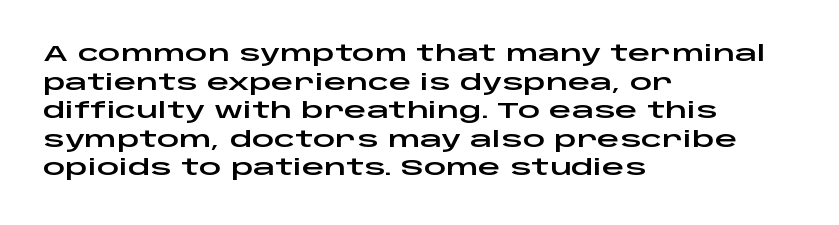
The image shows 22 px text type, upright; set left-aligned, normal line spacing (1.3x), normal letter spacing, not underlined.
